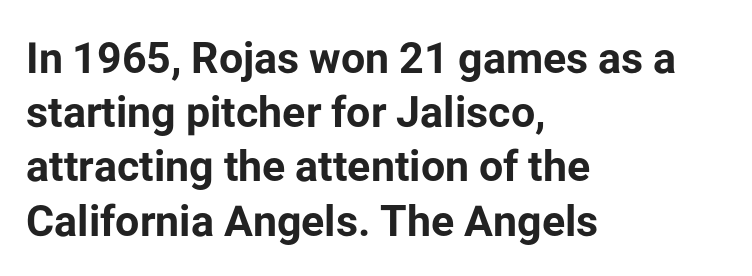
The image shows 43 px bold sans-serif type, upright; set left-aligned, normal line spacing (1.26x), normal letter spacing, not underlined; low stroke contrast and a medium x-height.
